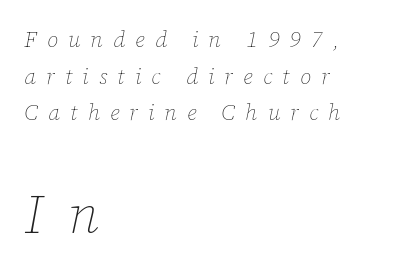
The image shows 54 px thin type, italic (leaning right); set left-aligned, normal line spacing (1.67x), unusually wide letter spacing (+0.46 em), not underlined; the second (bottom) block is 2.45x larger; low stroke contrast and a medium x-height.
